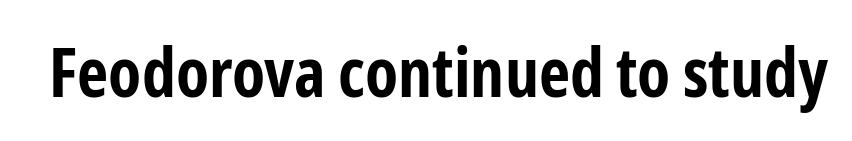
{"serif": "no", "italic": "no", "bold": "yes", "weight": "bold", "width": "condensed", "stroke_contrast": "low", "x_height": "medium", "monospaced": "no", "underline": "no", "letter_spacing": "normal", "letter_spacing_em": 0.0, "glyph_px": 68}
